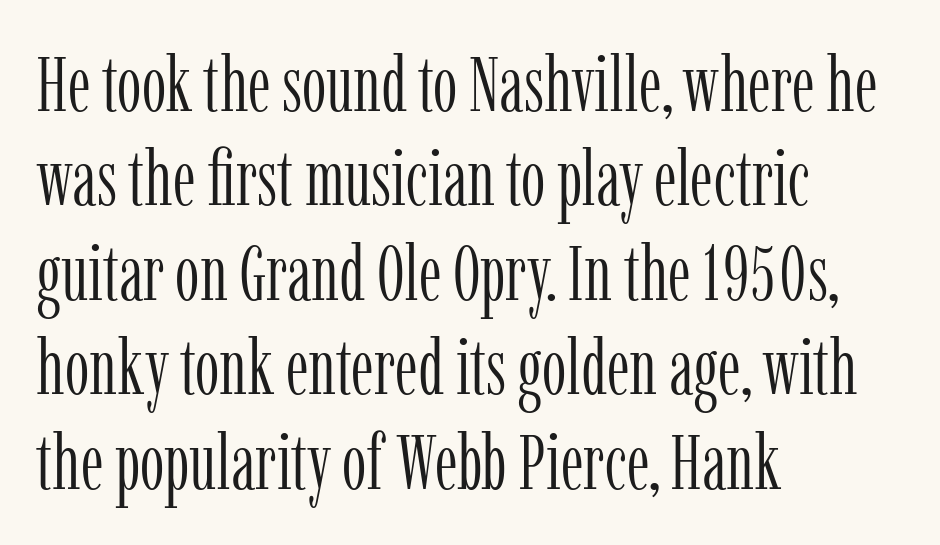
{"serif": "yes", "italic": "no", "bold": "no", "weight": "light", "width": "condensed", "stroke_contrast": "low", "x_height": "medium", "monospaced": "no", "underline": "no", "align": "left", "line_spacing_ratio": 1.21, "letter_spacing": "normal", "letter_spacing_em": 0.0, "glyph_px": 78}
